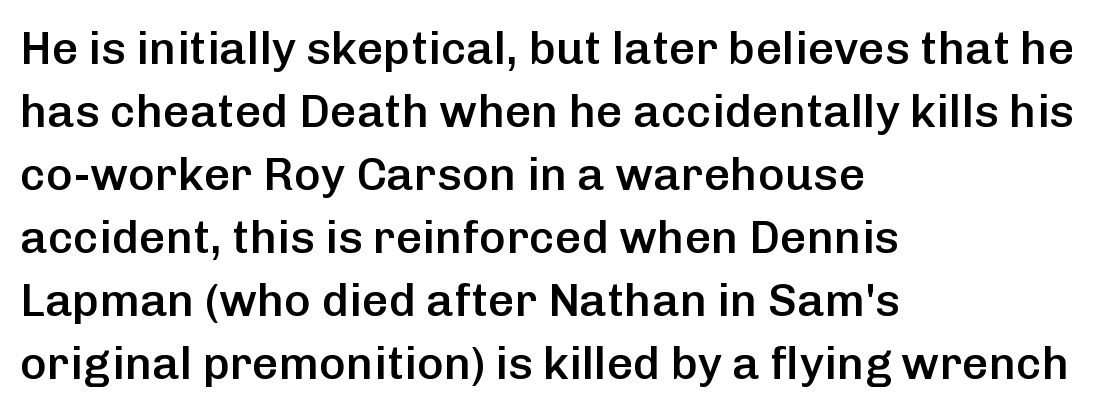
The image shows 46 px semibold sans-serif type, upright; set left-aligned, normal line spacing (1.37x), normal letter spacing, not underlined; low stroke contrast and a medium x-height.
